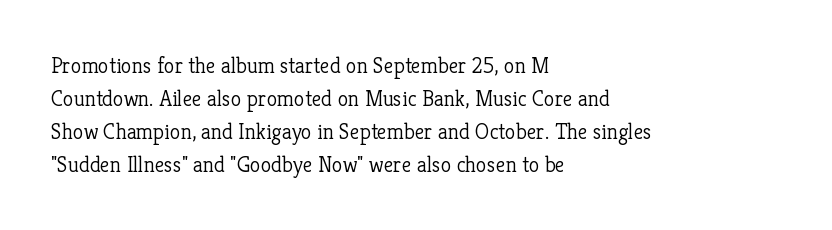
In terms of leading, this rendering sits right in the middle. Quick note: not italic, upright. Stems here are at most as thick as an everyday book face. Letter spacing: default.
